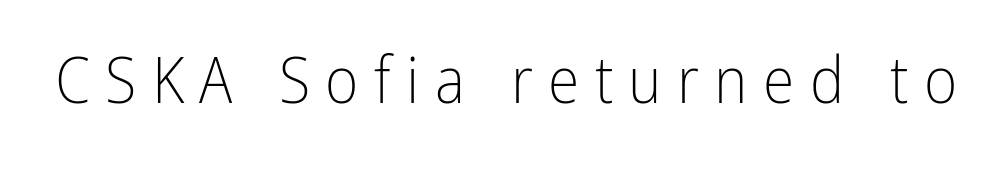
{"serif": "no", "italic": "no", "bold": "no", "weight": "light", "width": "condensed", "stroke_contrast": "low", "x_height": "medium", "monospaced": "no", "underline": "no", "letter_spacing": "wide", "letter_spacing_em": 0.24, "glyph_px": 64}
